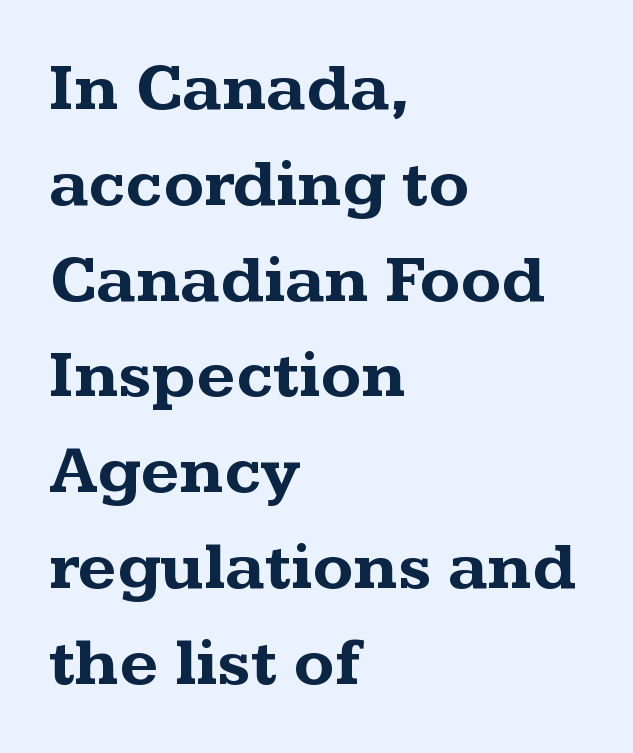
{"serif": "yes", "italic": "no", "bold": "yes", "weight": "bold", "width": "wide", "stroke_contrast": "medium", "x_height": "medium", "monospaced": "no", "underline": "no", "align": "left", "line_spacing": "normal", "line_spacing_ratio": 1.43, "letter_spacing": "normal", "letter_spacing_em": 0.0, "glyph_px": 67}
